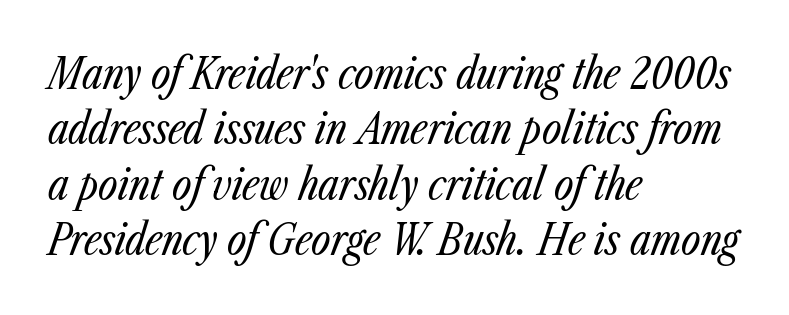
{"italic": "yes", "lean": "right", "slant_degrees": 23, "bold": "no", "weight": "regular", "width": "condensed", "stroke_contrast": "low", "x_height": "medium", "monospaced": "no", "underline": "no", "align": "left", "line_spacing": "normal", "line_spacing_ratio": 1.32, "letter_spacing": "normal", "letter_spacing_em": 0.0, "glyph_px": 42}
